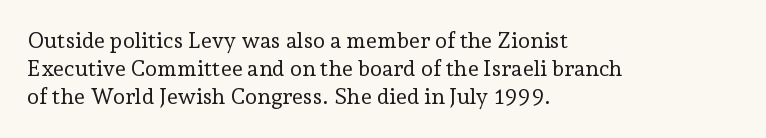
Q: Is the text bold? A: No.
Q: Is the text italic (slanted)? A: No, it is upright.
Q: Is the text underlined? A: No.
Q: How is the paragraph aligned? A: Left-aligned.
Q: Is the spacing between letters normal or unusually wide? A: Normal.
Q: Is the spacing between lines tight, normal or loose? A: Normal.
